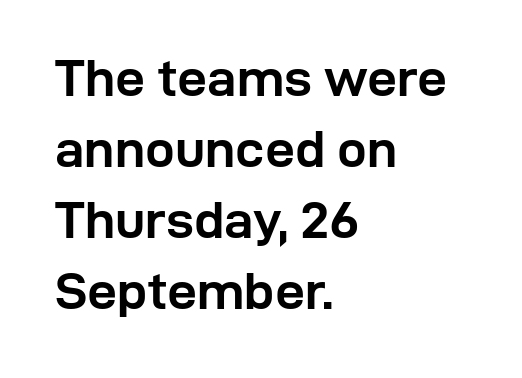
Decoration check: the copy has no underline. Students, note that the glyphs here touch the page at normal intervals. Each new line begins a customary step beneath the previous one. Are there feet on the stems? There aren't — it's a sans. Note the varied advance widths — an 'i' is clearly narrower than an 'm'. When letters stand straight like this, we call the style roman or upright.
